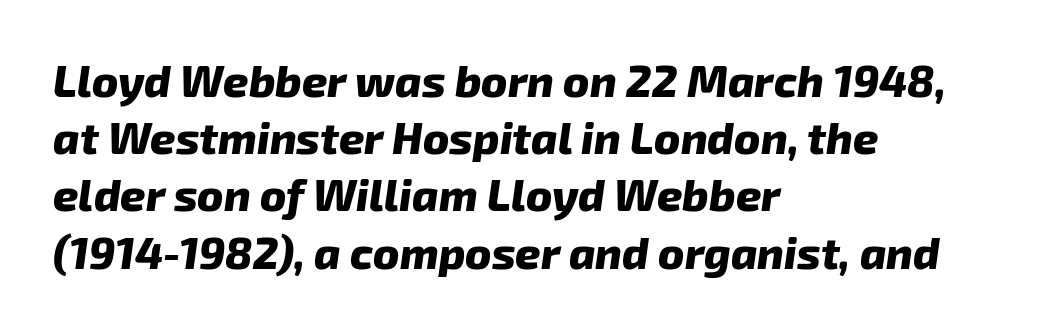
Q: Is the text bold? A: Yes.
Q: Is the text italic (slanted)? A: Yes, it leans right by about 8 degrees.
Q: Is the text underlined? A: No.
Q: How is the paragraph aligned? A: Left-aligned.
Q: Is the spacing between letters normal or unusually wide? A: Normal.
Q: Is the spacing between lines tight, normal or loose? A: Normal.
Q: Width (condensed, normal, or wide)? A: Normal.
Q: Stroke contrast? A: Low.
Q: x-height? A: Medium.
Q: Monospaced? A: No.
